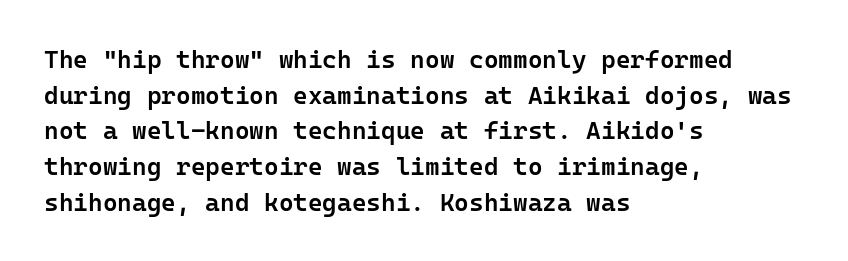
The image shows 25 px text type, upright; set left-aligned, normal line spacing (1.43x), normal letter spacing, not underlined.
